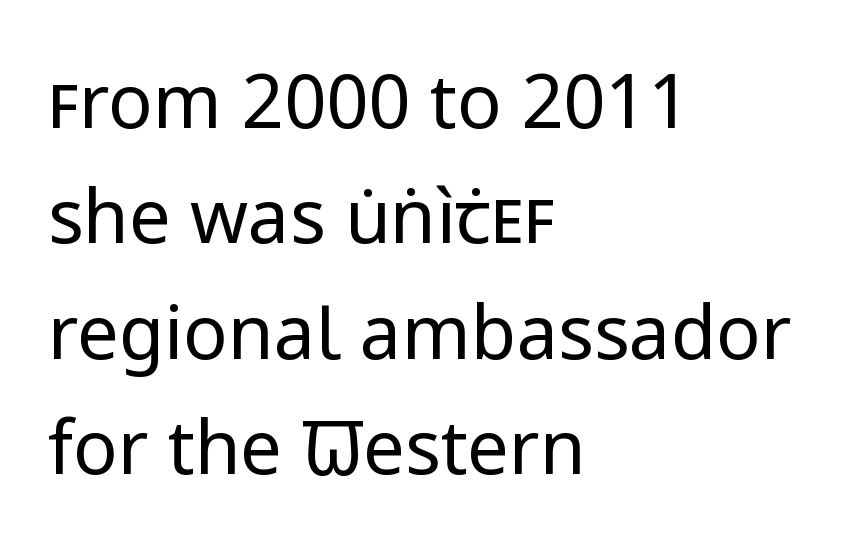
{"serif": "no", "italic": "no", "bold": "no", "weight": "regular", "width": "normal", "stroke_contrast": "low", "x_height": "medium", "monospaced": "no", "underline": "no", "align": "left", "line_spacing": "normal", "line_spacing_ratio": 1.56, "letter_spacing": "normal", "letter_spacing_em": 0.0, "glyph_px": 74}
